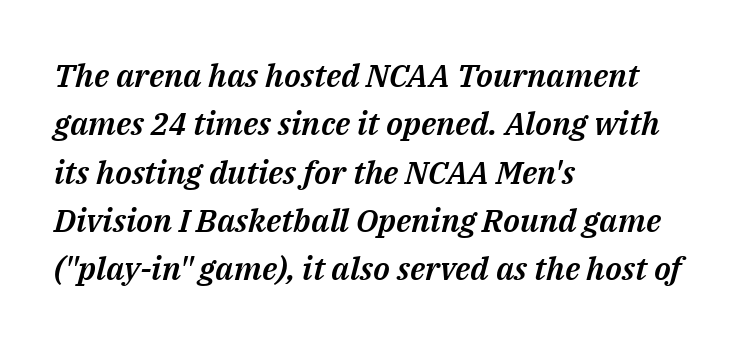
Each row of text sits above clean, open space. Reading down the column, the eye jumps a familiar distance to each next line. This is oblique type, the kind used for emphasis or titles. Each letter keeps its own natural width here, so spacing adapts to shape.
